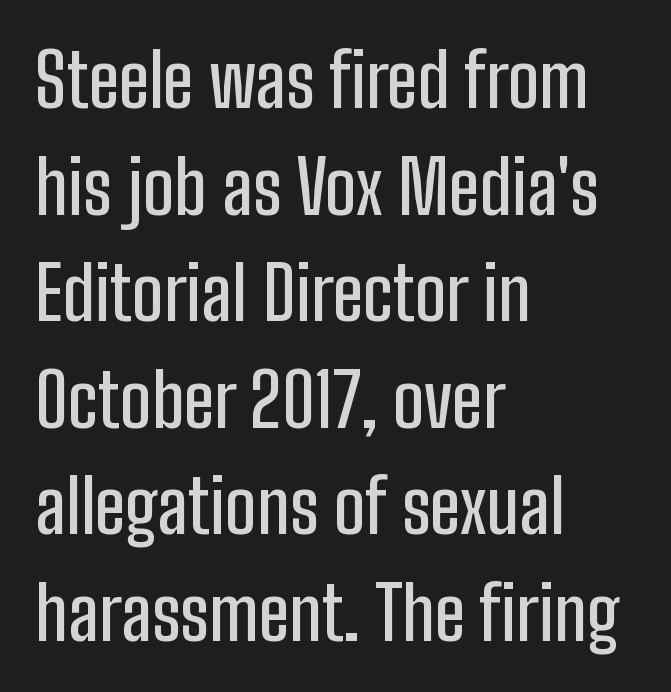
The typeface chosen for these lines omits serifs. Where is the straight margin? On the left. Honestly, there is no underline to notice here at all. Spacing verdict: proportional, widths tailored to each character. Successive baselines arrive at the customary interval. This is roman type, the default non-slanted kind.
